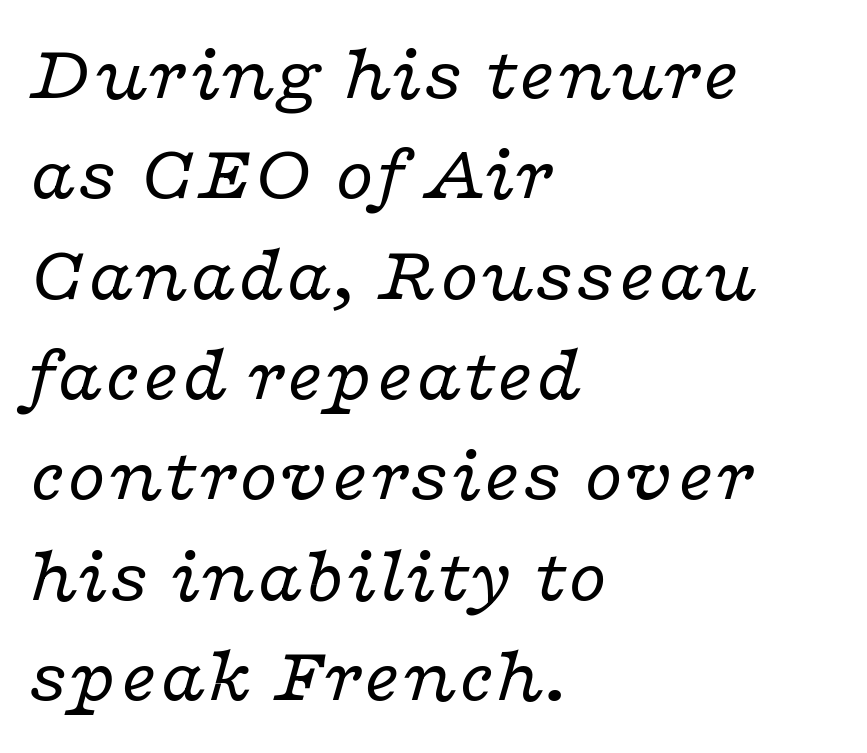
Q: Is the text bold? A: No.
Q: Is the text italic (slanted)? A: Yes, it leans right by about 16 degrees.
Q: Is the typeface a serif or a sans-serif typeface? A: Serif.
Q: Is the text underlined? A: No.
Q: How is the paragraph aligned? A: Left-aligned.
Q: Is the spacing between letters normal or unusually wide? A: Normal.
Q: Is the spacing between lines tight, normal or loose? A: Normal.
Q: Width (condensed, normal, or wide)? A: Wide.
Q: Stroke contrast? A: Low.
Q: x-height? A: Medium.
Q: Monospaced? A: No.
